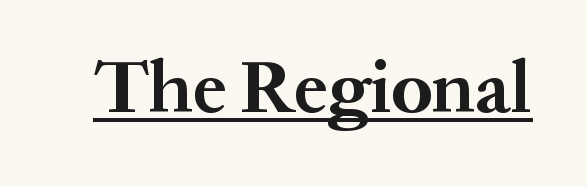
The image shows 75 px bold serif type, upright; set normal letter spacing, underlined; medium stroke contrast and a medium x-height.
